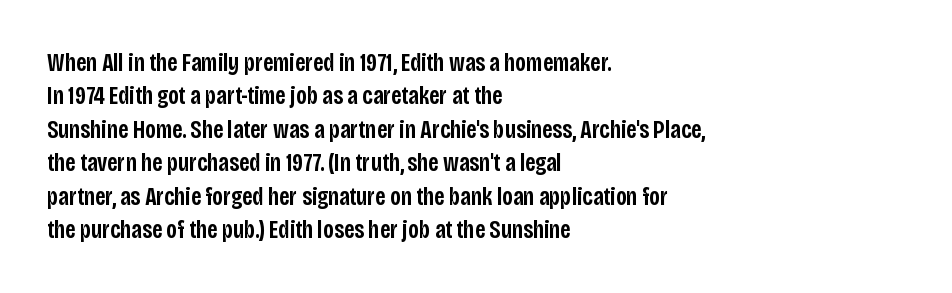
Q: Is the text bold? A: Semi-bold.
Q: Is the text italic (slanted)? A: No, it is upright.
Q: Is the text underlined? A: No.
Q: How is the paragraph aligned? A: Left-aligned.
Q: Is the spacing between letters normal or unusually wide? A: Normal.
Q: Is the spacing between lines tight, normal or loose? A: Normal.
